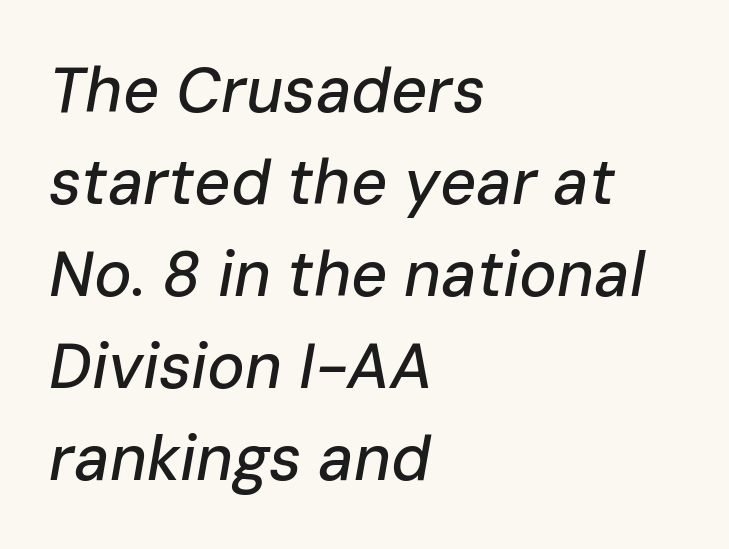
Q: Is the text italic (slanted)? A: Yes, it leans right by about 10 degrees.
Q: Is the text underlined? A: No.
Q: How is the paragraph aligned? A: Left-aligned.
Q: Is the spacing between letters normal or unusually wide? A: Normal.
Q: Is the spacing between lines tight, normal or loose? A: Normal.
Q: Width (condensed, normal, or wide)? A: Normal.
Q: Stroke contrast? A: Low.
Q: x-height? A: Medium.
Q: Monospaced? A: No.
